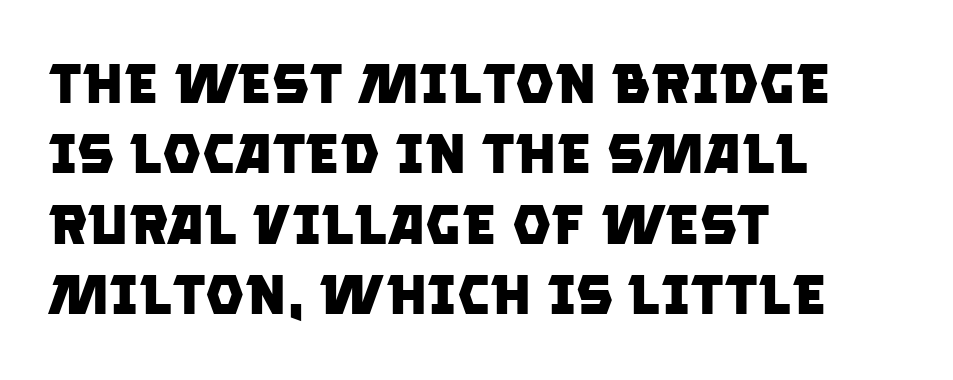
The image shows 55 px heavy sans-serif type; set left-aligned, normal line spacing (1.28x), normal letter spacing, not underlined; low stroke contrast and a large x-height.
